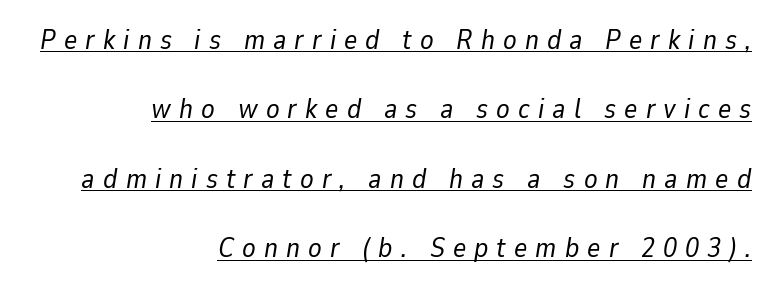
The image shows 28 px regular-weight type, italic (leaning right); set right-aligned, loose line spacing (2.48x), unusually wide letter spacing (+0.29 em), underlined; low stroke contrast and a medium x-height.
